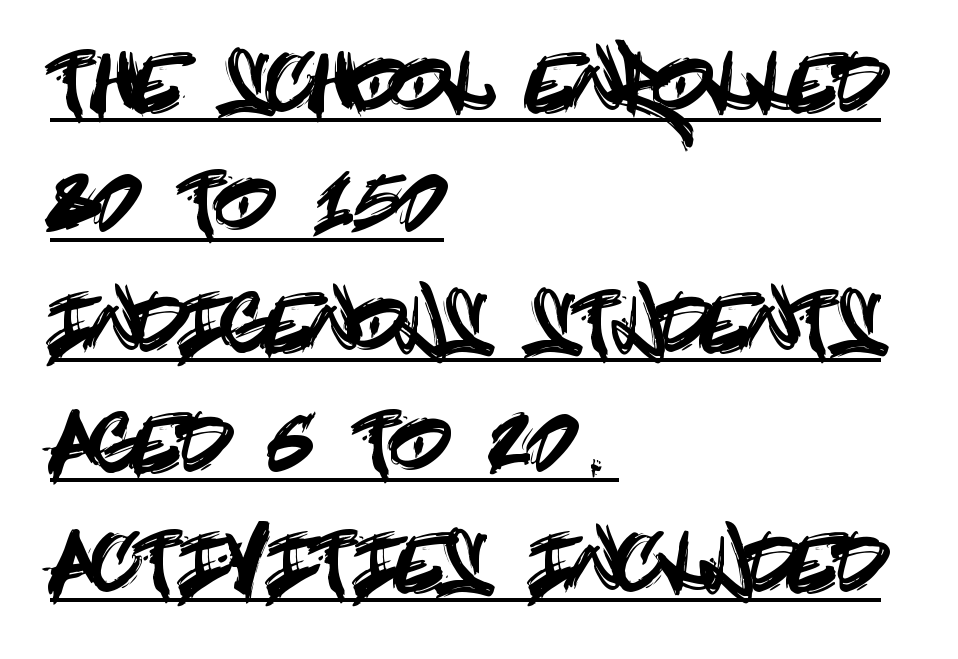
Q: Is the text italic (slanted)? A: Yes.
Q: Is the typeface a serif or a sans-serif typeface? A: Sans-serif.
Q: Is the text underlined? A: Yes.
Q: How is the paragraph aligned? A: Left-aligned.
Q: Is the spacing between letters normal or unusually wide? A: Normal.
Q: Is the spacing between lines tight, normal or loose? A: Normal.
Q: Width (condensed, normal, or wide)? A: Condensed.
Q: x-height? A: Large.
